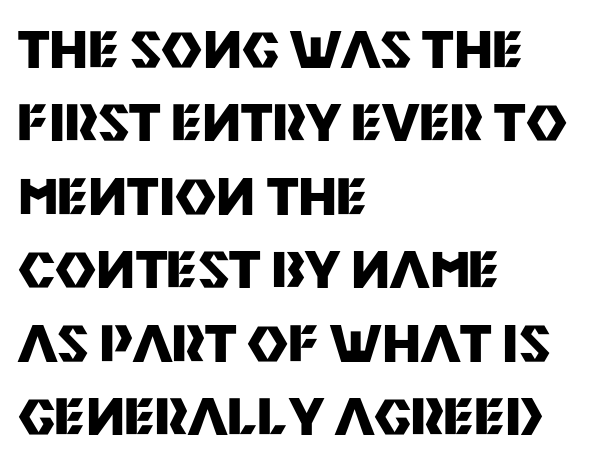
The image shows 50 px heavy sans-serif type, upright; set left-aligned, normal line spacing (1.47x), normal letter spacing, not underlined; medium stroke contrast and a large x-height.
